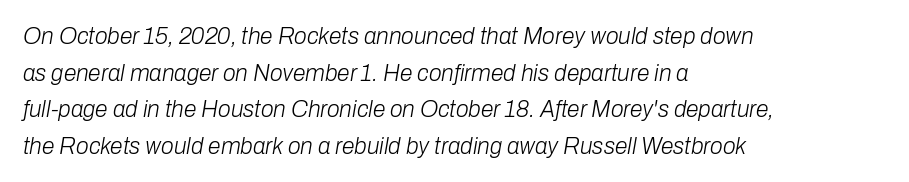
The image shows 23 px text type, italic (leaning right); set left-aligned, normal line spacing (1.59x), normal letter spacing, not underlined.
